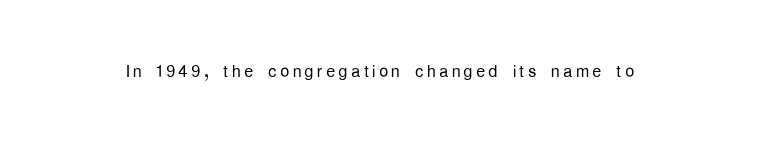
{"italic": "no", "bold": "no", "underline": "no", "glyph_px": 23}
